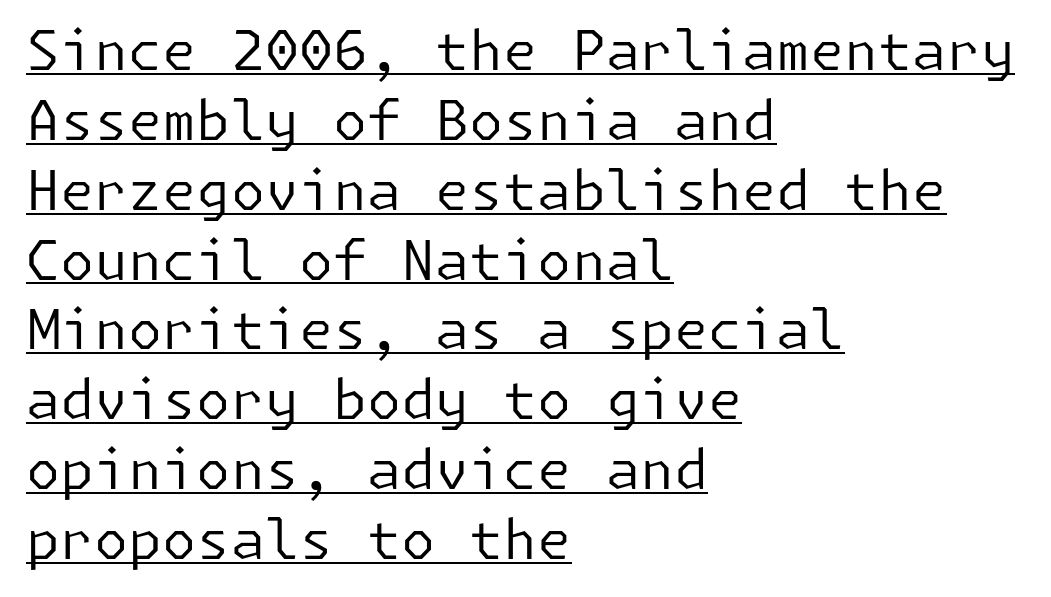
The image shows 55 px regular-weight sans-serif type, upright; set left-aligned, normal line spacing (1.27x), normal letter spacing, underlined; low stroke contrast and a medium x-height.
